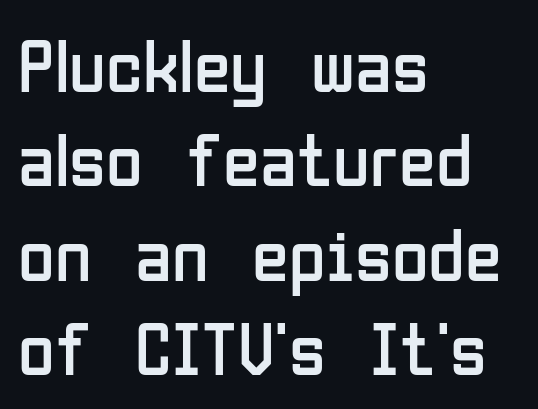
Q: Is the text bold? A: No.
Q: Is the text italic (slanted)? A: No, it is upright.
Q: Is the typeface a serif or a sans-serif typeface? A: Sans-serif.
Q: Is the text underlined? A: No.
Q: How is the paragraph aligned? A: Left-aligned.
Q: Is the spacing between letters normal or unusually wide? A: Normal.
Q: Is the spacing between lines tight, normal or loose? A: Normal.
Q: Width (condensed, normal, or wide)? A: Condensed.
Q: Stroke contrast? A: Low.
Q: x-height? A: Medium.
Q: Monospaced? A: No.
